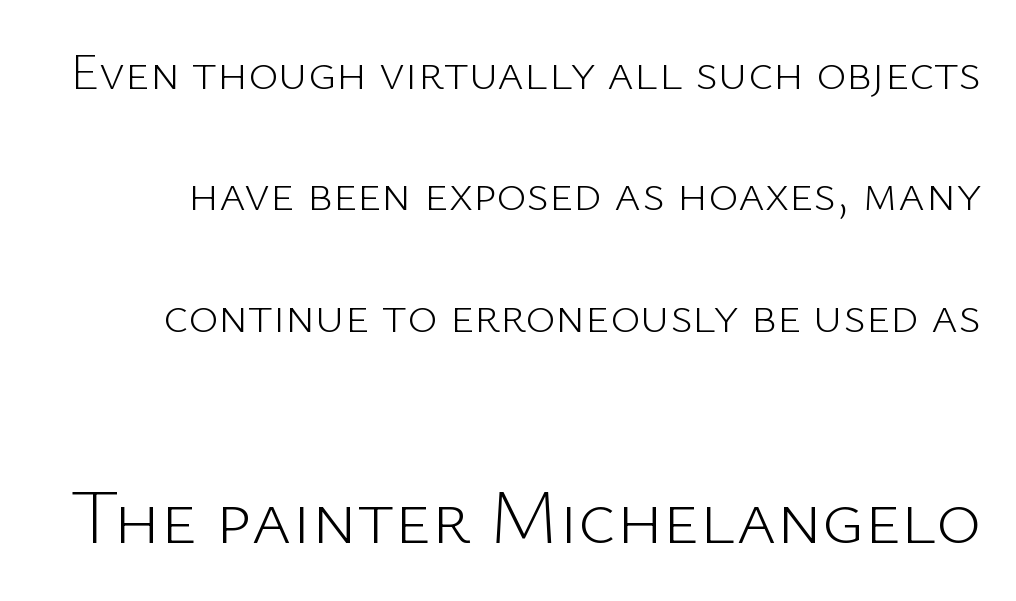
The image shows 77 px light sans-serif type, upright; set loose line spacing (2.38x), normal letter spacing, not underlined; the second (bottom) block is 1.51x larger; low stroke contrast and a medium x-height.
